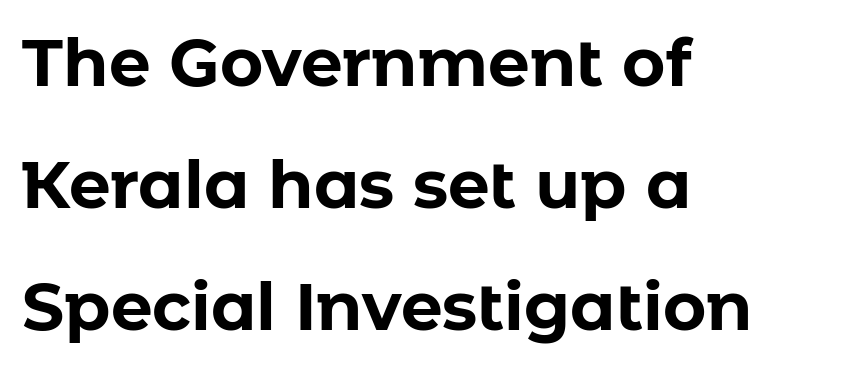
The image shows 66 px bold sans-serif type, upright; set left-aligned, line spacing 1.85x, normal letter spacing, not underlined; low stroke contrast and a medium x-height.
